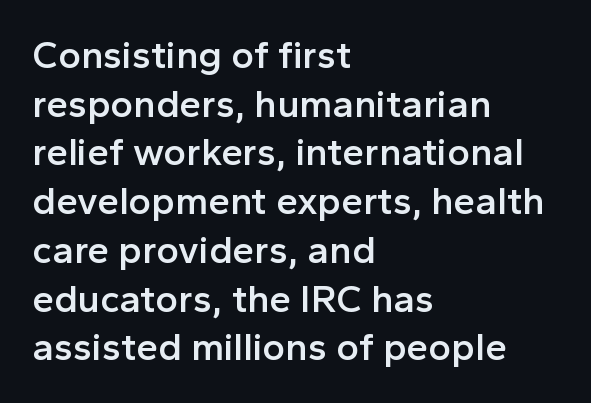
Q: Is the text bold? A: Semi-bold.
Q: Is the text italic (slanted)? A: No, it is upright.
Q: Is the typeface a serif or a sans-serif typeface? A: Sans-serif.
Q: Is the text underlined? A: No.
Q: How is the paragraph aligned? A: Left-aligned.
Q: Is the spacing between letters normal or unusually wide? A: Normal.
Q: Is the spacing between lines tight, normal or loose? A: Normal.
Q: Width (condensed, normal, or wide)? A: Normal.
Q: x-height? A: Medium.
Q: Monospaced? A: No.
